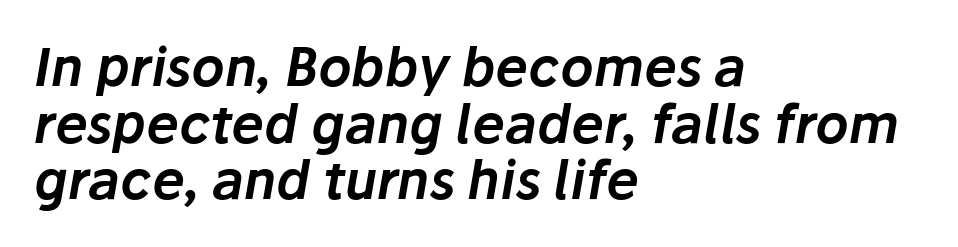
Q: Is the text italic (slanted)? A: Yes, it leans right by about 10 degrees.
Q: Is the text underlined? A: No.
Q: How is the paragraph aligned? A: Left-aligned.
Q: Is the spacing between letters normal or unusually wide? A: Normal.
Q: Is the spacing between lines tight, normal or loose? A: Tight.
Q: Width (condensed, normal, or wide)? A: Normal.
Q: Stroke contrast? A: Low.
Q: x-height? A: Medium.
Q: Monospaced? A: No.
